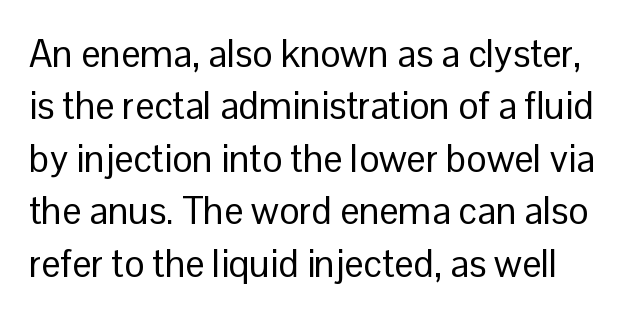
The image shows 38 px regular-weight sans-serif type, upright; set normal line spacing (1.38x), normal letter spacing, not underlined; low stroke contrast and a medium x-height.
